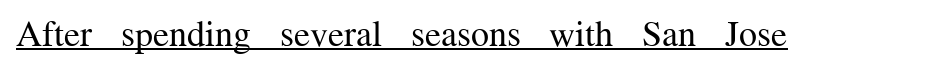
Q: Is the text bold? A: No.
Q: Is the text italic (slanted)? A: No, it is upright.
Q: Is the typeface a serif or a sans-serif typeface? A: Serif.
Q: Is the text underlined? A: Yes.
Q: Is the spacing between letters normal or unusually wide? A: Normal.
Q: Width (condensed, normal, or wide)? A: Normal.
Q: Stroke contrast? A: Medium.
Q: x-height? A: Medium.
Q: Monospaced? A: No.
